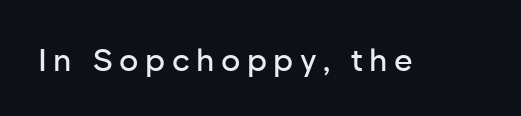
Characters remain perfectly vertical along every line. Varying glyph widths throughout — classic text-font behaviour. Caption: expanded tracking, letters set apart. This is sans-serif lettering, the kind often seen on screens and signage. Glance below the letters and you will spot only blank space.
